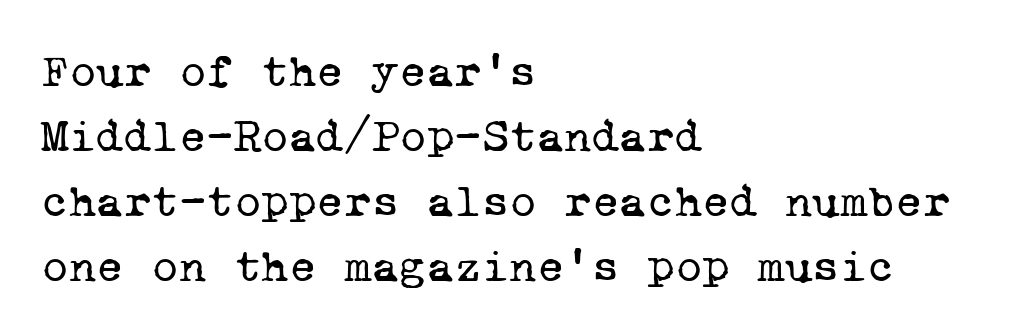
The face used here is seriffed, in the tradition of book romans. Caption: standard tracking, unaltered. Short and long lines alike share a common starting point at left. Anything drawn beneath the words? Only blank space.
